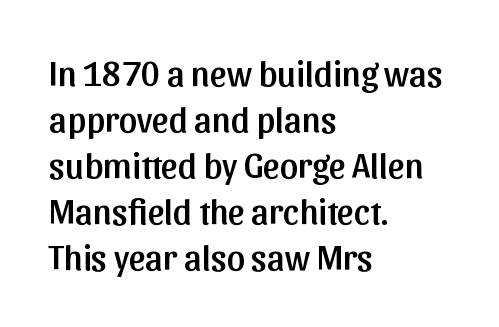
Q: Is the text italic (slanted)? A: No, it is upright.
Q: Is the typeface a serif or a sans-serif typeface? A: Sans-serif.
Q: Is the text underlined? A: No.
Q: How is the paragraph aligned? A: Left-aligned.
Q: Is the spacing between letters normal or unusually wide? A: Normal.
Q: Is the spacing between lines tight, normal or loose? A: Normal.
Q: Width (condensed, normal, or wide)? A: Normal.
Q: Stroke contrast? A: Low.
Q: x-height? A: Medium.
Q: Monospaced? A: No.
